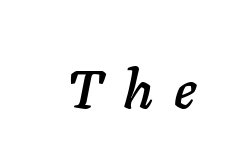
The image shows 54 px text type, italic (leaning right); set unusually wide letter spacing (+0.39 em), not underlined; low stroke contrast and a medium x-height.
